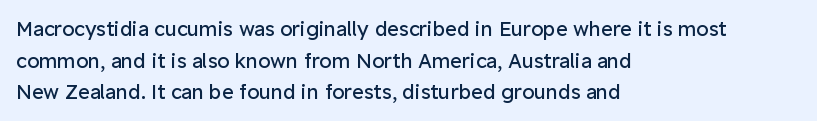
Q: Is the text bold? A: No.
Q: Is the text italic (slanted)? A: No, it is upright.
Q: Is the text underlined? A: No.
Q: How is the paragraph aligned? A: Left-aligned.
Q: Is the spacing between letters normal or unusually wide? A: Normal.
Q: Is the spacing between lines tight, normal or loose? A: Normal.
